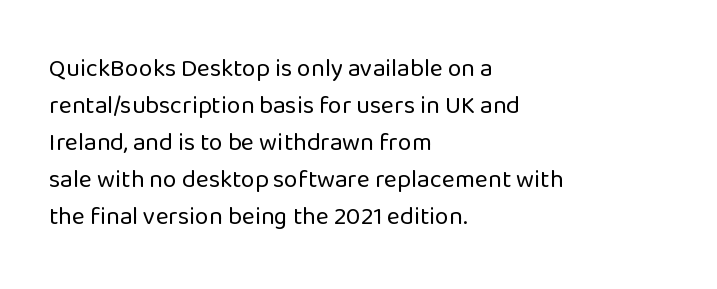
A typesetter would call this leading conventional body-copy spacing. Descender tails drop into unmarked territory. Visually the block forms a straight wall on the left and a jagged coastline on the right. Do the letters lean? They stand straight.
